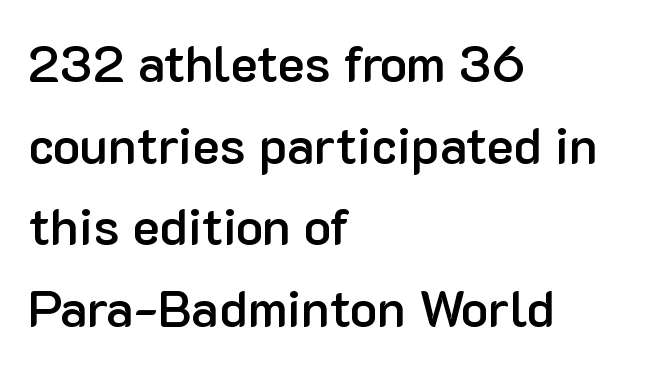
Q: Is the text bold? A: Semi-bold.
Q: Is the text italic (slanted)? A: No, it is upright.
Q: Is the typeface a serif or a sans-serif typeface? A: Sans-serif.
Q: Is the text underlined? A: No.
Q: How is the paragraph aligned? A: Left-aligned.
Q: Is the spacing between letters normal or unusually wide? A: Normal.
Q: Is the spacing between lines tight, normal or loose? A: Normal.
Q: Width (condensed, normal, or wide)? A: Normal.
Q: Stroke contrast? A: Low.
Q: x-height? A: Medium.
Q: Monospaced? A: No.
